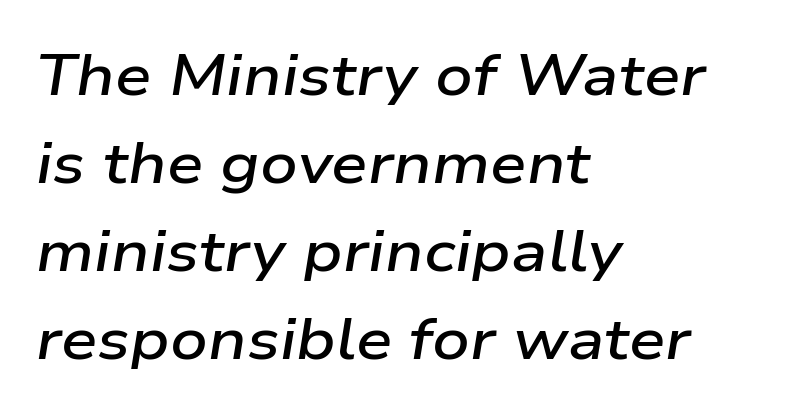
Q: Is the text bold? A: Semi-bold.
Q: Is the text italic (slanted)? A: Yes, it leans right by about 9 degrees.
Q: Is the text underlined? A: No.
Q: How is the paragraph aligned? A: Left-aligned.
Q: Is the spacing between letters normal or unusually wide? A: Normal.
Q: Is the spacing between lines tight, normal or loose? A: Normal.
Q: Width (condensed, normal, or wide)? A: Wide.
Q: Stroke contrast? A: Low.
Q: x-height? A: Medium.
Q: Monospaced? A: No.
